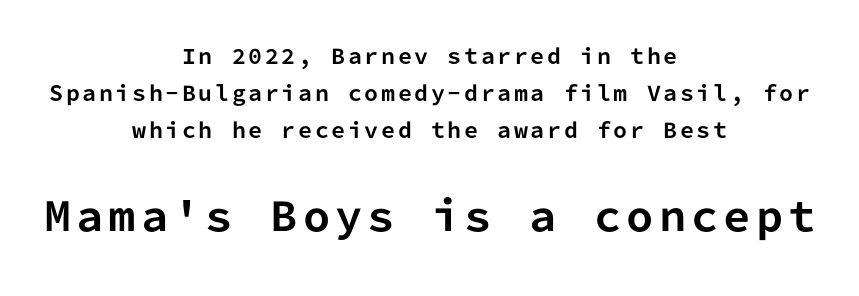
Q: Is the text bold? A: Yes.
Q: Is the text italic (slanted)? A: No, it is upright.
Q: Is the typeface a serif or a sans-serif typeface? A: Sans-serif.
Q: Is the text underlined? A: No.
Q: How is the paragraph aligned? A: Centered.
Q: Which block of text is set in a larger size, the first (top) or the second (bottom)? A: The second (bottom) one.
Q: Width (condensed, normal, or wide)? A: Normal.
Q: Stroke contrast? A: Low.
Q: x-height? A: Medium.
Q: Monospaced? A: Yes.
